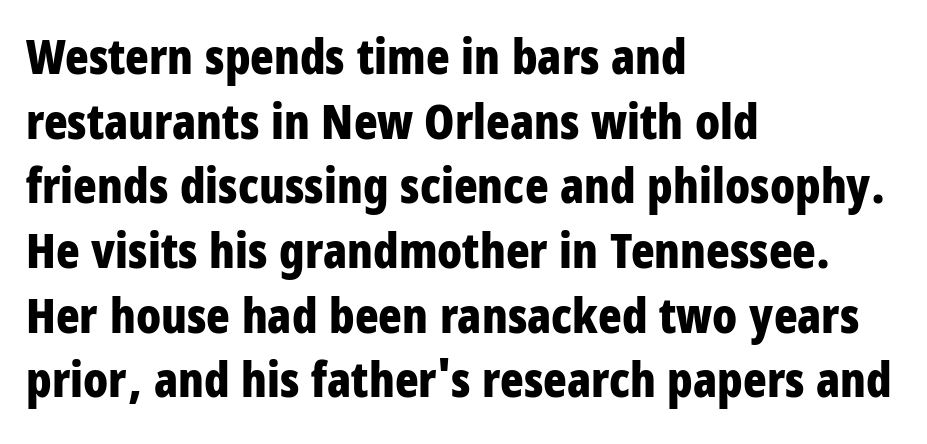
The image shows 49 px bold, condensed sans-serif type, upright; set left-aligned, normal line spacing (1.32x), normal letter spacing, not underlined; low stroke contrast and a large x-height.
